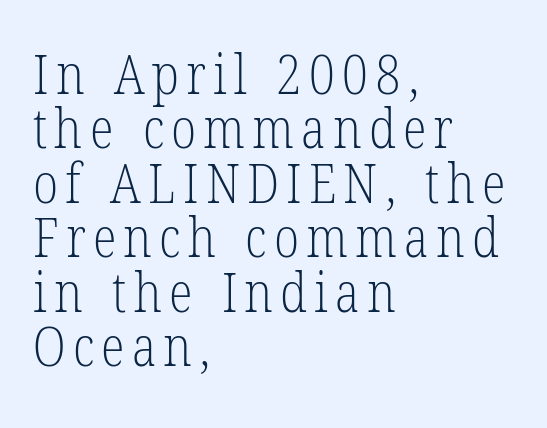
Q: Is the text bold? A: No.
Q: Is the text italic (slanted)? A: No, it is upright.
Q: Is the typeface a serif or a sans-serif typeface? A: Serif.
Q: Is the text underlined? A: No.
Q: How is the paragraph aligned? A: Left-aligned.
Q: Is the spacing between lines tight, normal or loose? A: Tight.
Q: Width (condensed, normal, or wide)? A: Condensed.
Q: Stroke contrast? A: Low.
Q: x-height? A: Medium.
Q: Monospaced? A: No.
